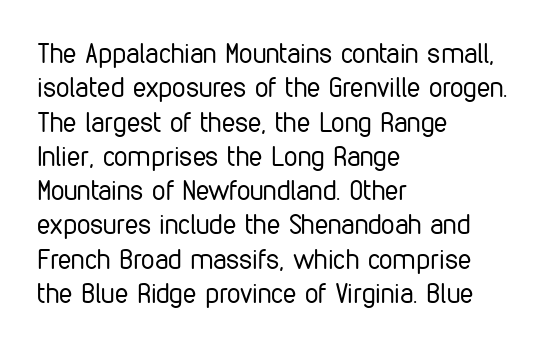
The image shows 27 px text type, upright; set left-aligned, normal line spacing (1.27x), normal letter spacing, not underlined.
